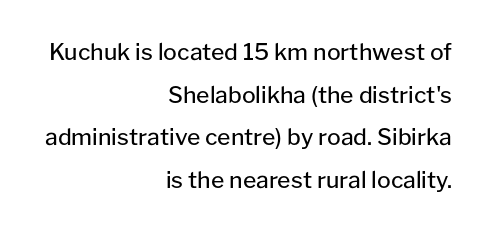
Notice how the passage keeps a crisp vertical edge on the right only. You could call the tracking neutral — neither tight nor loose. No italicization has been applied; the sample stays upright. Weight: in the light-to-regular range. The baseline area is clear.
